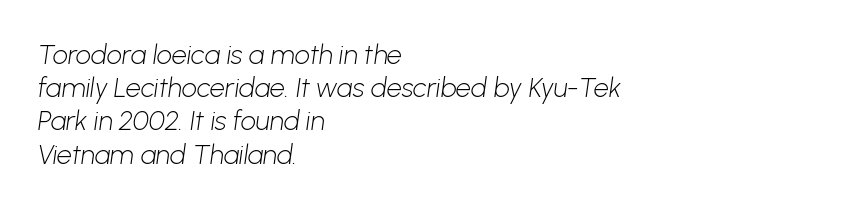
Q: Is the text bold? A: No.
Q: Is the text underlined? A: No.
Q: How is the paragraph aligned? A: Left-aligned.
Q: Is the spacing between letters normal or unusually wide? A: Normal.
